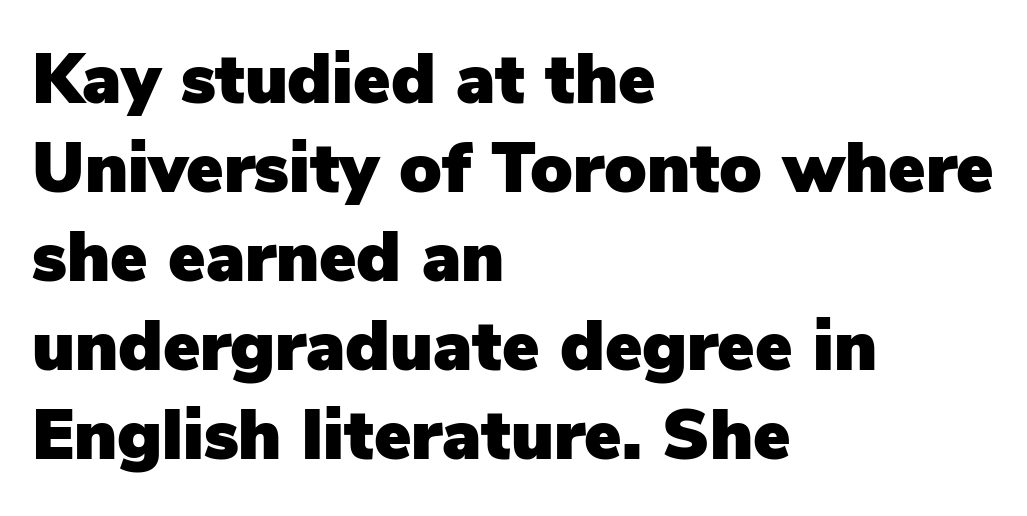
Does extra space separate the letters? No, they use regular spacing. This rendering features lettering with no underline. These lines are set flush left with a ragged right edge. A typesetter would mark this as roman, not italic.
